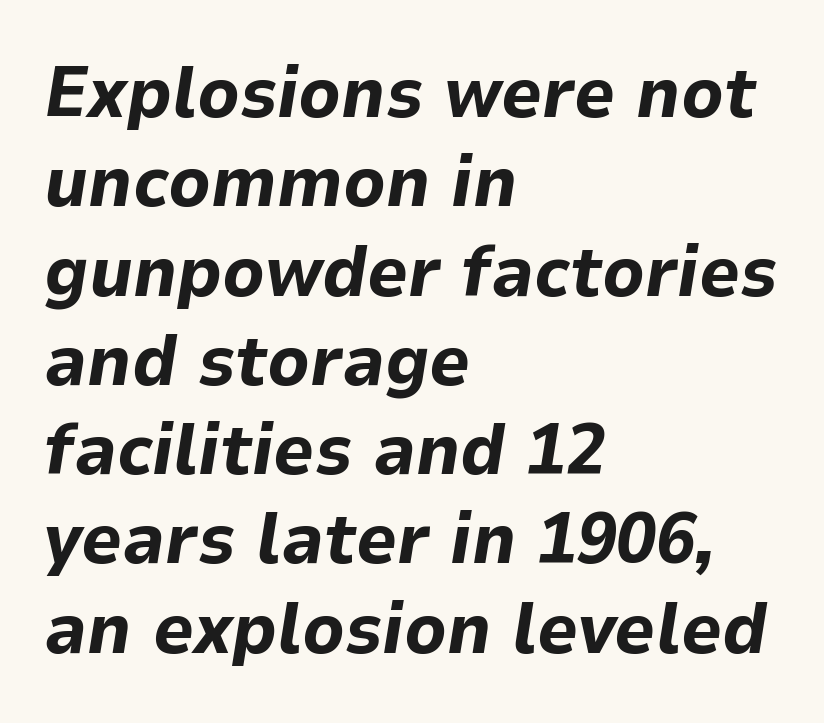
The image shows 72 px bold type, italic (leaning right); set left-aligned, line spacing 1.24x, normal letter spacing, not underlined; low stroke contrast and a medium x-height.
